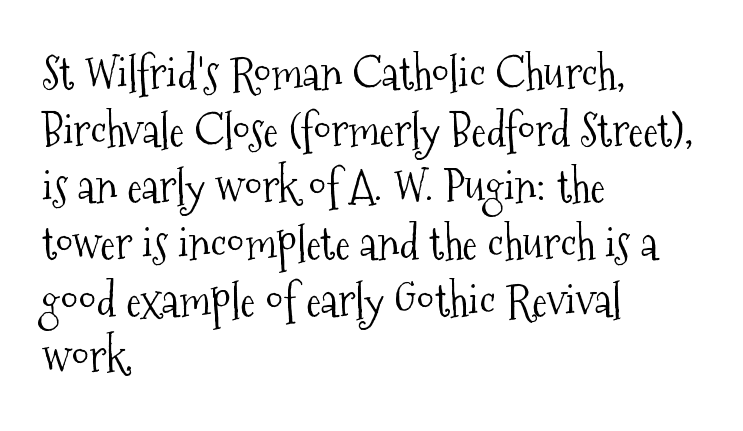
Q: Is the text bold? A: No.
Q: Is the text italic (slanted)? A: No, it is upright.
Q: Is the typeface a serif or a sans-serif typeface? A: Serif.
Q: Is the text underlined? A: No.
Q: How is the paragraph aligned? A: Left-aligned.
Q: Is the spacing between letters normal or unusually wide? A: Normal.
Q: Is the spacing between lines tight, normal or loose? A: Normal.
Q: Width (condensed, normal, or wide)? A: Condensed.
Q: Stroke contrast? A: Medium.
Q: x-height? A: Medium.
Q: Monospaced? A: No.
